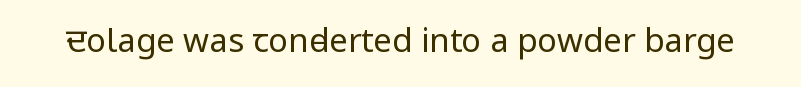
The image shows 33 px regular-weight, condensed sans-serif type, upright; set normal letter spacing, not underlined; low stroke contrast.
